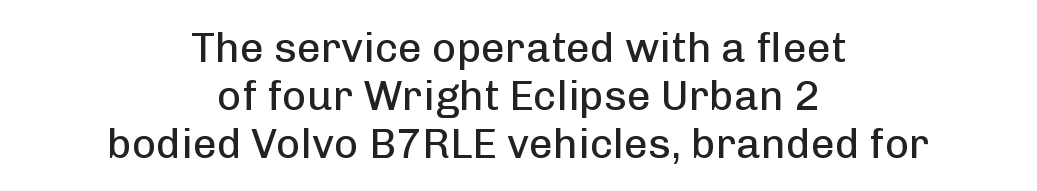
Q: Is the text bold? A: No.
Q: Is the text italic (slanted)? A: No, it is upright.
Q: Is the typeface a serif or a sans-serif typeface? A: Sans-serif.
Q: Is the text underlined? A: No.
Q: How is the paragraph aligned? A: Centered.
Q: Is the spacing between letters normal or unusually wide? A: Normal.
Q: Is the spacing between lines tight, normal or loose? A: Tight.
Q: Width (condensed, normal, or wide)? A: Normal.
Q: Stroke contrast? A: Low.
Q: x-height? A: Medium.
Q: Monospaced? A: No.
